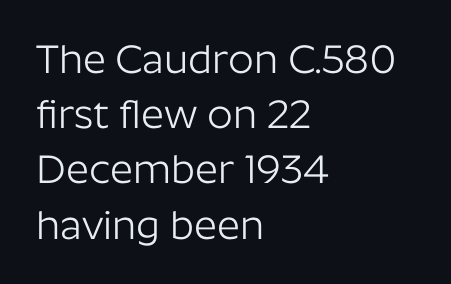
Q: Is the text bold? A: No.
Q: Is the text italic (slanted)? A: No, it is upright.
Q: Is the typeface a serif or a sans-serif typeface? A: Sans-serif.
Q: Is the text underlined? A: No.
Q: How is the paragraph aligned? A: Left-aligned.
Q: Is the spacing between letters normal or unusually wide? A: Normal.
Q: Is the spacing between lines tight, normal or loose? A: Normal.
Q: Width (condensed, normal, or wide)? A: Normal.
Q: Stroke contrast? A: Low.
Q: x-height? A: Medium.
Q: Monospaced? A: No.
